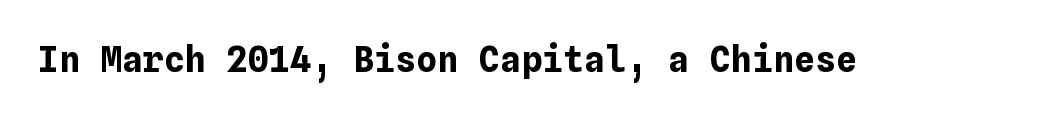
{"italic": "no", "bold": "yes", "weight": "bold", "width": "normal", "stroke_contrast": "low", "x_height": "medium", "underline": "no", "letter_spacing": "normal", "letter_spacing_em": 0.0, "glyph_px": 35}
